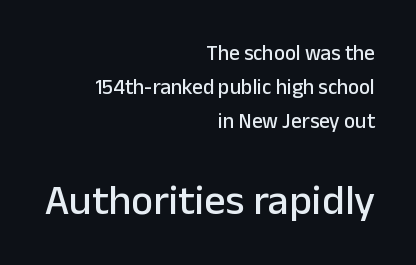
Q: Is the text italic (slanted)? A: No, it is upright.
Q: Is the typeface a serif or a sans-serif typeface? A: Sans-serif.
Q: Is the text underlined? A: No.
Q: How is the paragraph aligned? A: Right-aligned.
Q: Is the spacing between letters normal or unusually wide? A: Normal.
Q: Is the spacing between lines tight, normal or loose? A: Normal.
Q: Which block of text is set in a larger size, the first (top) or the second (bottom)? A: The second (bottom) one.
Q: Width (condensed, normal, or wide)? A: Normal.
Q: Stroke contrast? A: Low.
Q: x-height? A: Medium.
Q: Monospaced? A: No.
